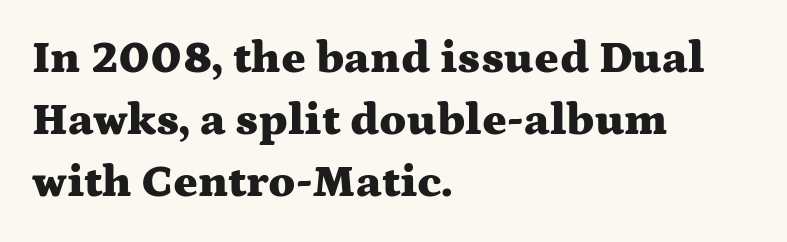
The image shows 46 px heavy, wide serif type, upright; set left-aligned, normal line spacing (1.35x), normal letter spacing, not underlined; medium stroke contrast and a medium x-height.
